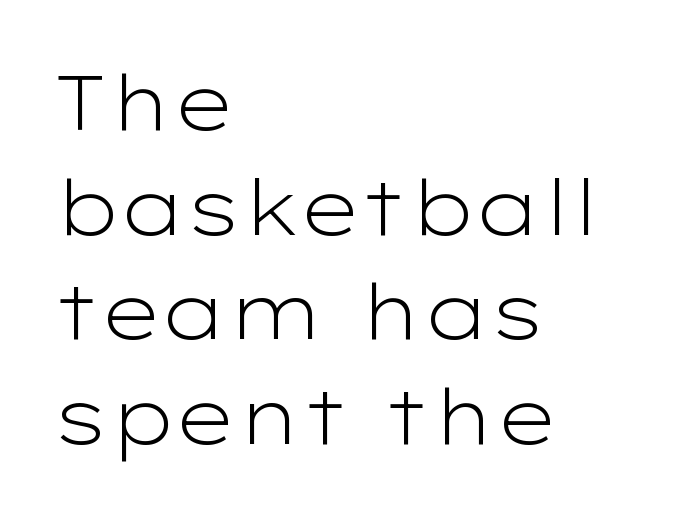
Q: Is the text bold? A: No.
Q: Is the text italic (slanted)? A: No, it is upright.
Q: Is the typeface a serif or a sans-serif typeface? A: Sans-serif.
Q: Is the text underlined? A: No.
Q: How is the paragraph aligned? A: Left-aligned.
Q: Is the spacing between letters normal or unusually wide? A: Normal.
Q: Is the spacing between lines tight, normal or loose? A: Normal.
Q: Width (condensed, normal, or wide)? A: Wide.
Q: Stroke contrast? A: Low.
Q: x-height? A: Medium.
Q: Monospaced? A: No.
